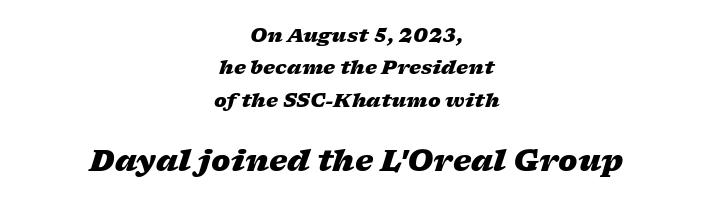
Every character sits at an angle, as italics do. Rule under the text: the space is simply empty. These lines are centered, leaving both edges ragged. These lines are rendered in a variable-pitch font. Reading top to bottom, the characters get bigger at the block break. Standard letterfit; no display-style spreading of the glyphs.
